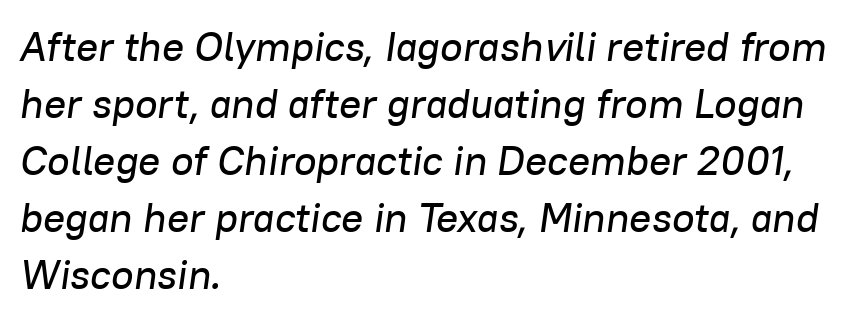
The image shows 41 px text type, italic (leaning right); set left-aligned, normal line spacing (1.39x), normal letter spacing, not underlined; low stroke contrast and a medium x-height.
